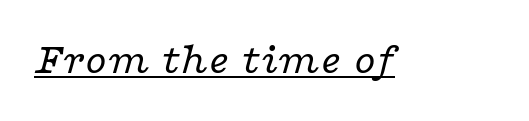
Q: Is the text bold? A: No.
Q: Is the text italic (slanted)? A: Yes, it leans right by about 16 degrees.
Q: Is the typeface a serif or a sans-serif typeface? A: Serif.
Q: Is the text underlined? A: Yes.
Q: Is the spacing between letters normal or unusually wide? A: Normal.
Q: Width (condensed, normal, or wide)? A: Wide.
Q: Stroke contrast? A: Low.
Q: x-height? A: Medium.
Q: Monospaced? A: No.
